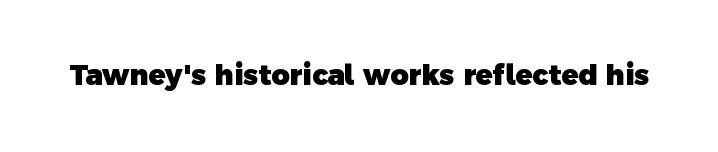
Each letter's strokes conclude bluntly, with no projecting serifs. The tracking reads as untouched default to a designer's eye. Do the characters align in a grid? No, the font is proportional. Any mark beneath the type? The region is blank. Compared with an ordinary text face, these strokes are far heavier — a full bold.
